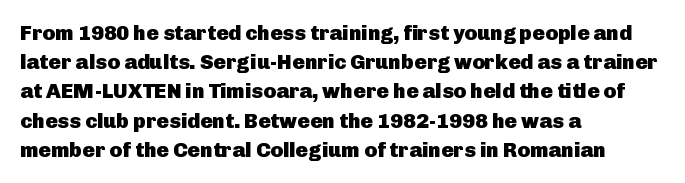
The image shows 21 px bold type, upright; set left-aligned, normal line spacing (1.39x), normal letter spacing, not underlined.
